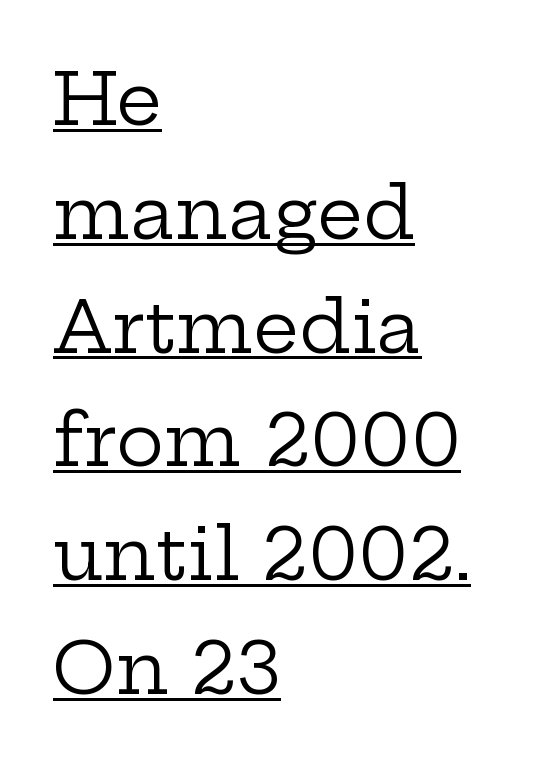
Q: Is the text bold? A: No.
Q: Is the text italic (slanted)? A: No, it is upright.
Q: Is the typeface a serif or a sans-serif typeface? A: Serif.
Q: Is the text underlined? A: Yes.
Q: How is the paragraph aligned? A: Left-aligned.
Q: Is the spacing between letters normal or unusually wide? A: Normal.
Q: Is the spacing between lines tight, normal or loose? A: Normal.
Q: Width (condensed, normal, or wide)? A: Wide.
Q: Stroke contrast? A: Low.
Q: x-height? A: Medium.
Q: Monospaced? A: No.
